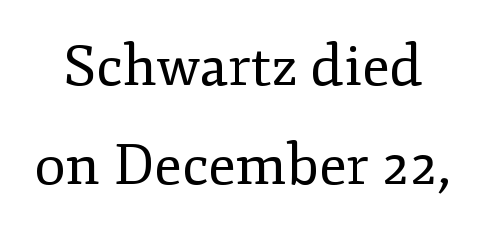
The image shows 57 px regular-weight serif type, upright; set line spacing 1.74x, normal letter spacing, not underlined; low stroke contrast and a small x-height.
